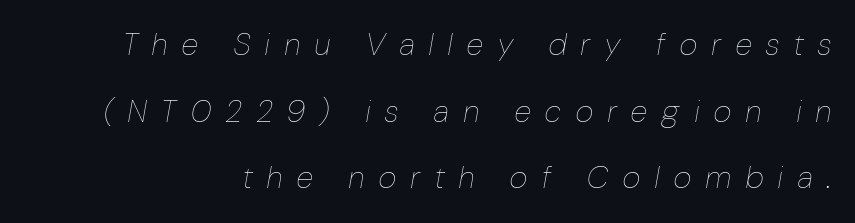
Words float on clear page, feet unadorned. The specimen reads as italic at a glance. The tracking reads as deliberately expanded to a designer's eye. Note the varied advance widths — an 'i' is clearly narrower than an 'm'. The face looks like a standard text weight, possibly lighter. One glance says open: line gaps are wider than usual.
